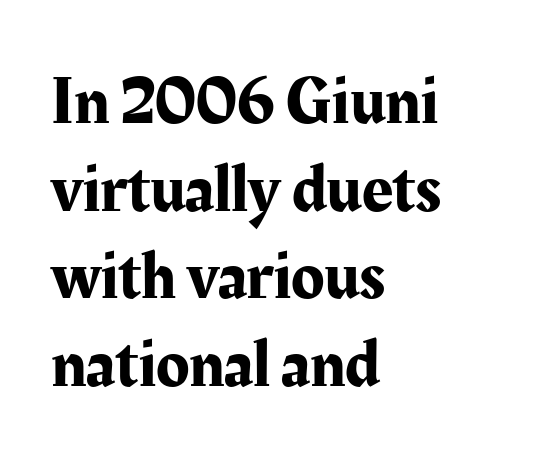
Q: Is the text italic (slanted)? A: No, it is upright.
Q: Is the typeface a serif or a sans-serif typeface? A: Serif.
Q: Is the text underlined? A: No.
Q: How is the paragraph aligned? A: Left-aligned.
Q: Is the spacing between letters normal or unusually wide? A: Normal.
Q: Is the spacing between lines tight, normal or loose? A: Normal.
Q: Width (condensed, normal, or wide)? A: Normal.
Q: Stroke contrast? A: Medium.
Q: x-height? A: Medium.
Q: Monospaced? A: No.
